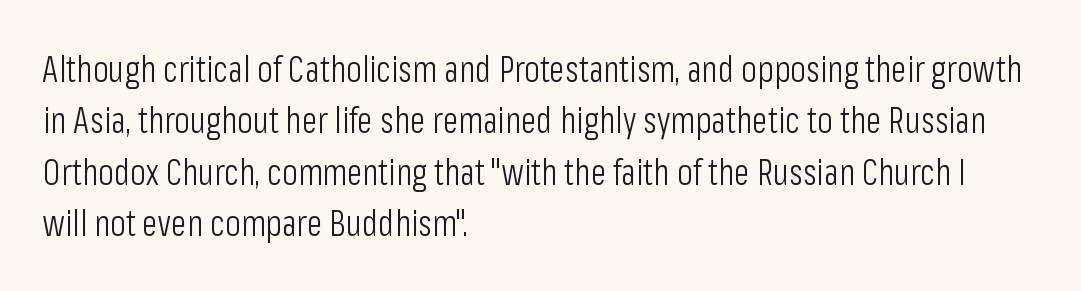
{"serif": "no", "italic": "no", "bold": "no", "weight": "light", "width": "condensed", "stroke_contrast": "low", "x_height": "medium", "monospaced": "no", "underline": "no", "align": "left", "line_spacing": "normal", "line_spacing_ratio": 1.43, "letter_spacing": "normal", "letter_spacing_em": 0.0, "glyph_px": 36}
